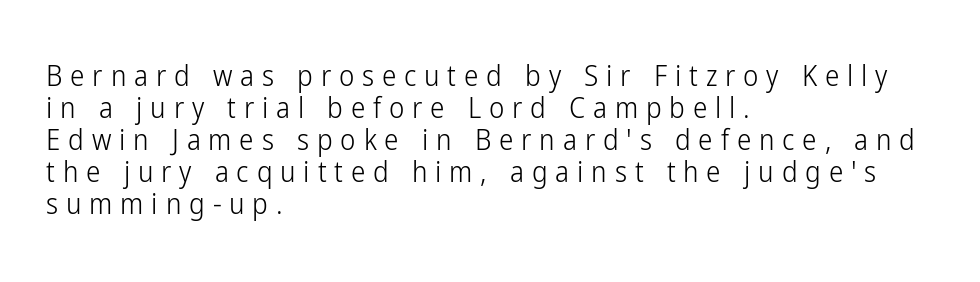
Check where the strokes stop: nothing finishes them off — pure sans. A bare baseline throughout the passage. Note the varied advance widths — an 'i' is clearly narrower than an 'm'. Spacing between characters has been opened up far beyond the box default.
